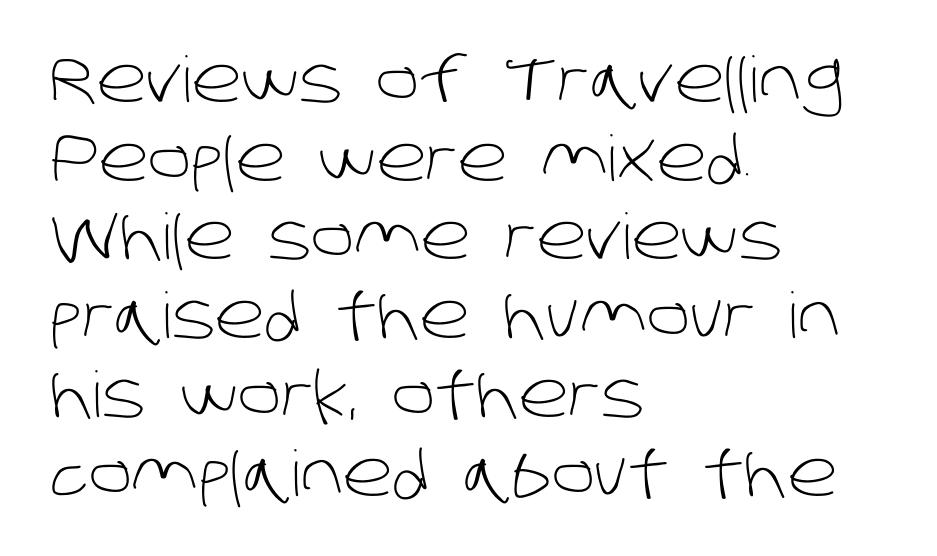
How are the letters spaced? Ordinarily, with no added tracking. Any mark beneath the type? The region is blank. The passage shown is typed in a proportional face where columns would drift. If you drew a ruler down the left edge, every line would touch it. The weight tops out at a normal text grade. Observe the absence of serifs on each vertical stroke in this sample.
